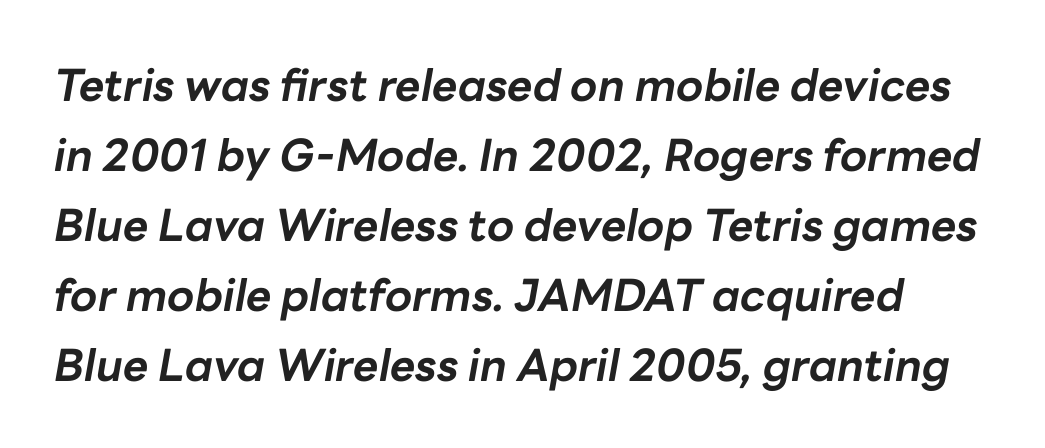
Q: Is the text bold? A: Yes.
Q: Is the text italic (slanted)? A: Yes, it leans right by about 10 degrees.
Q: Is the text underlined? A: No.
Q: Is the spacing between letters normal or unusually wide? A: Normal.
Q: Is the spacing between lines tight, normal or loose? A: Normal.
Q: Width (condensed, normal, or wide)? A: Normal.
Q: Stroke contrast? A: Low.
Q: x-height? A: Medium.
Q: Monospaced? A: No.
